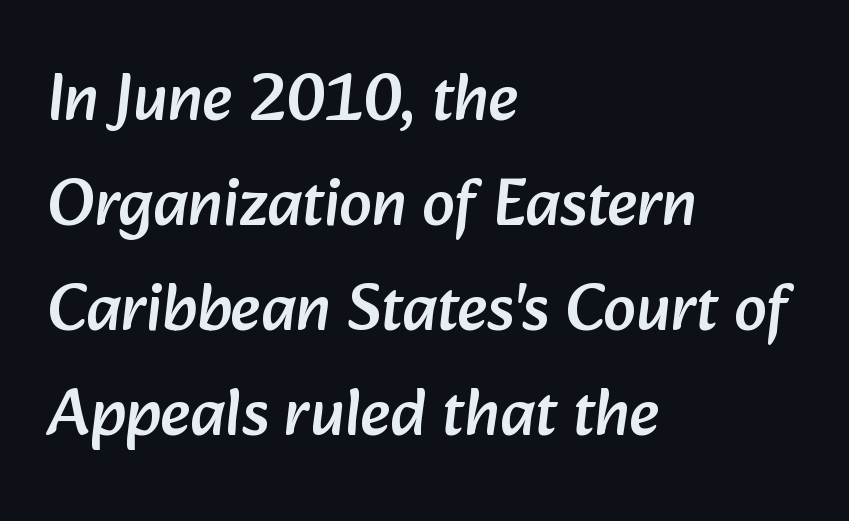
Q: Is the typeface a serif or a sans-serif typeface? A: Sans-serif.
Q: Is the text underlined? A: No.
Q: How is the paragraph aligned? A: Left-aligned.
Q: Is the spacing between letters normal or unusually wide? A: Normal.
Q: Is the spacing between lines tight, normal or loose? A: Normal.
Q: Width (condensed, normal, or wide)? A: Normal.
Q: Stroke contrast? A: Low.
Q: x-height? A: Medium.
Q: Monospaced? A: No.
